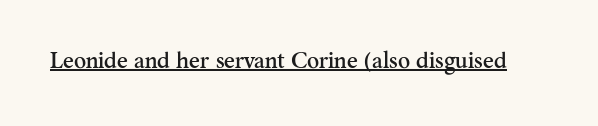
Q: Is the text italic (slanted)? A: No, it is upright.
Q: Is the text underlined? A: Yes.
Q: Is the spacing between letters normal or unusually wide? A: Normal.
